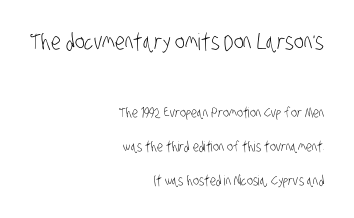
The weight would be labelled regular, book, light, or lighter still. These lines stand farther apart than default settings would place them. Compared with a flush-left layout, this one pins lines to the opposite, right side. Compare the two chunks: the upper has the greater cap height.
